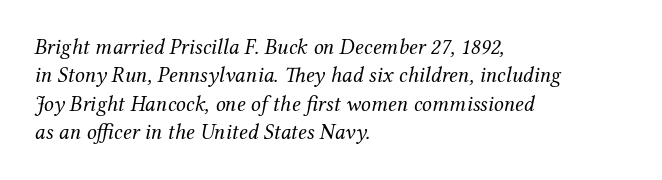
The image shows 22 px text type, italic (leaning right); set left-aligned, normal line spacing (1.29x), normal letter spacing, not underlined.
